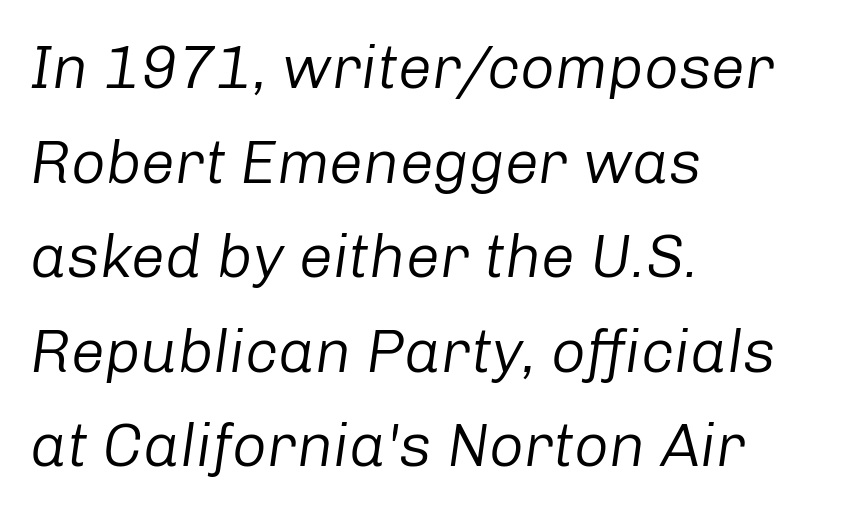
The image shows 61 px regular-weight type, italic (leaning right); set left-aligned, normal line spacing (1.55x), normal letter spacing, not underlined; low stroke contrast and a medium x-height.
